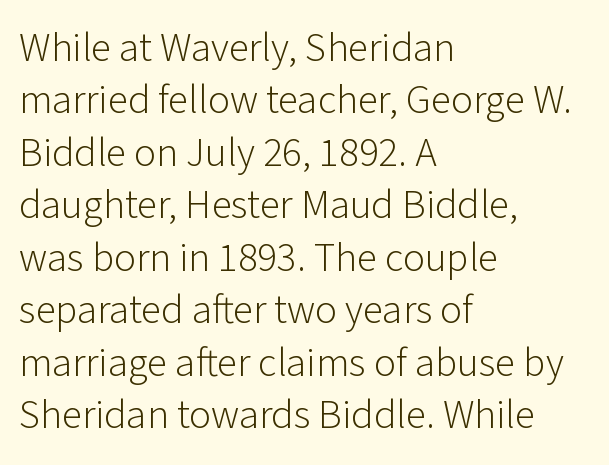
Q: Is the text bold? A: No.
Q: Is the text italic (slanted)? A: No, it is upright.
Q: Is the typeface a serif or a sans-serif typeface? A: Sans-serif.
Q: Is the text underlined? A: No.
Q: How is the paragraph aligned? A: Left-aligned.
Q: Is the spacing between letters normal or unusually wide? A: Normal.
Q: Is the spacing between lines tight, normal or loose? A: Normal.
Q: Width (condensed, normal, or wide)? A: Normal.
Q: Stroke contrast? A: Low.
Q: x-height? A: Medium.
Q: Monospaced? A: No.
